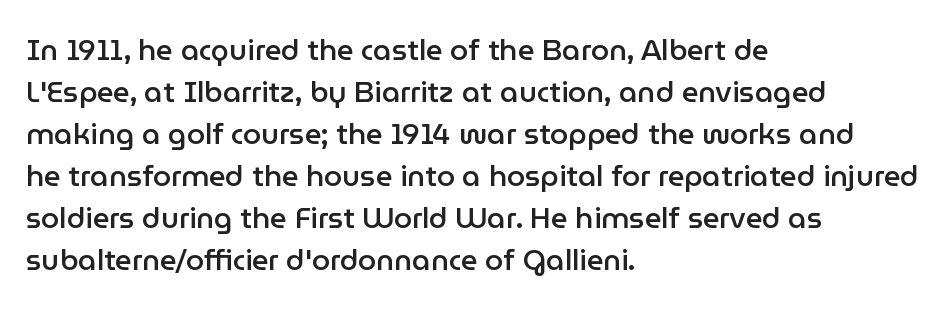
Q: Is the text bold? A: Semi-bold.
Q: Is the text italic (slanted)? A: No, it is upright.
Q: Is the typeface a serif or a sans-serif typeface? A: Sans-serif.
Q: Is the text underlined? A: No.
Q: How is the paragraph aligned? A: Left-aligned.
Q: Is the spacing between letters normal or unusually wide? A: Normal.
Q: Is the spacing between lines tight, normal or loose? A: Normal.
Q: Width (condensed, normal, or wide)? A: Normal.
Q: Stroke contrast? A: Low.
Q: x-height? A: Medium.
Q: Monospaced? A: No.
